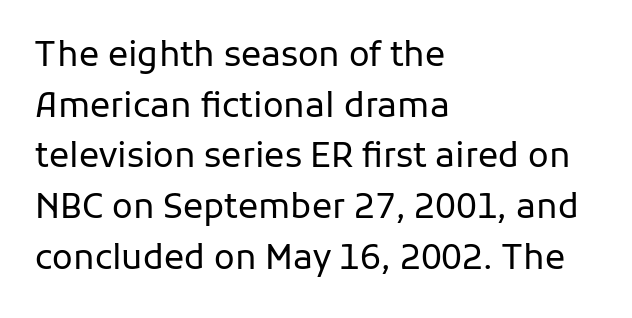
Beneath every word, the page is bare. The lines sit at an ordinary, default distance from one another. Think of a printed novel: that variable character pitch is what you see here. Observe the absence of serifs on each vertical stroke in this sample. Students, note that the glyphs here touch the page at normal intervals.
